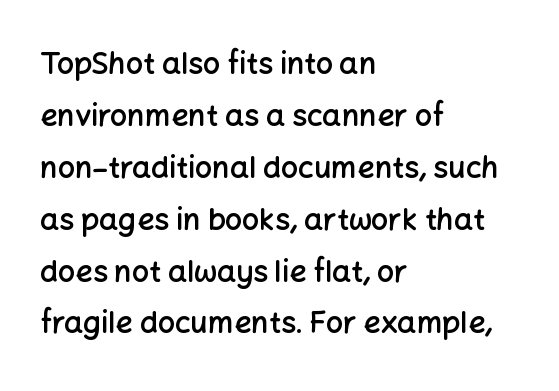
Q: Is the text bold? A: Semi-bold.
Q: Is the text italic (slanted)? A: No, it is upright.
Q: Is the typeface a serif or a sans-serif typeface? A: Sans-serif.
Q: Is the text underlined? A: No.
Q: How is the paragraph aligned? A: Left-aligned.
Q: Is the spacing between letters normal or unusually wide? A: Normal.
Q: Width (condensed, normal, or wide)? A: Normal.
Q: Stroke contrast? A: Low.
Q: x-height? A: Medium.
Q: Monospaced? A: No.
